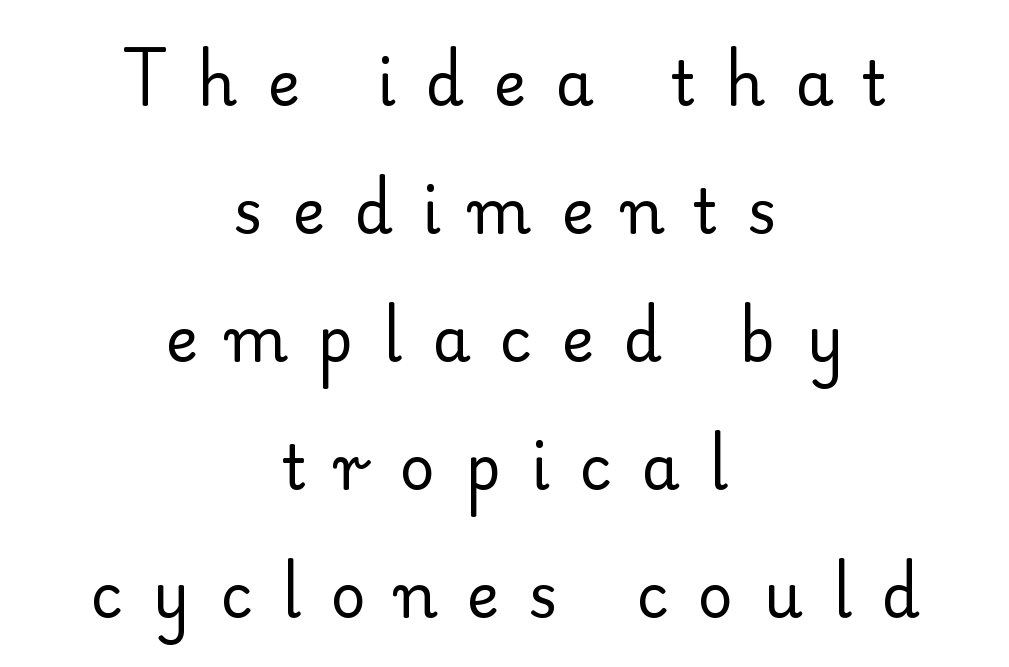
The font is comparable to plain body text, perhaps lighter. Think of a printed novel: that variable character pitch is what you see here. The lettering stays uniformly vertical, giving the passage a roman look. A serif font was chosen for this passage. Rule under the text: the space is simply empty. In terms of leading, this rendering errs on the spacious side.
